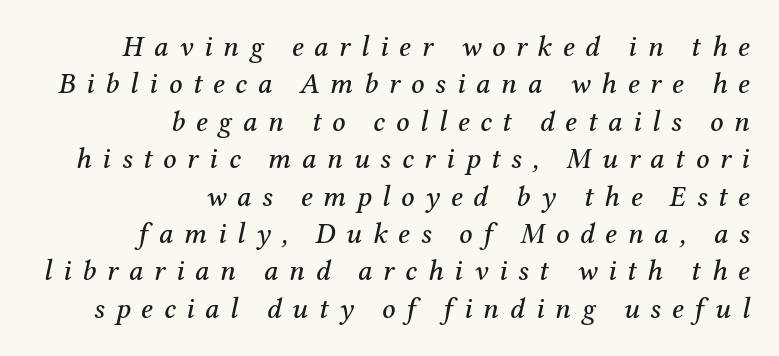
{"serif": "yes", "italic": "yes", "lean": "right", "slant_degrees": 12, "width": "normal", "stroke_contrast": "medium", "x_height": "medium", "monospaced": "no", "underline": "no", "align": "right", "line_spacing": "normal", "line_spacing_ratio": 1.29, "letter_spacing": "wide", "letter_spacing_em": 0.37, "glyph_px": 29}
